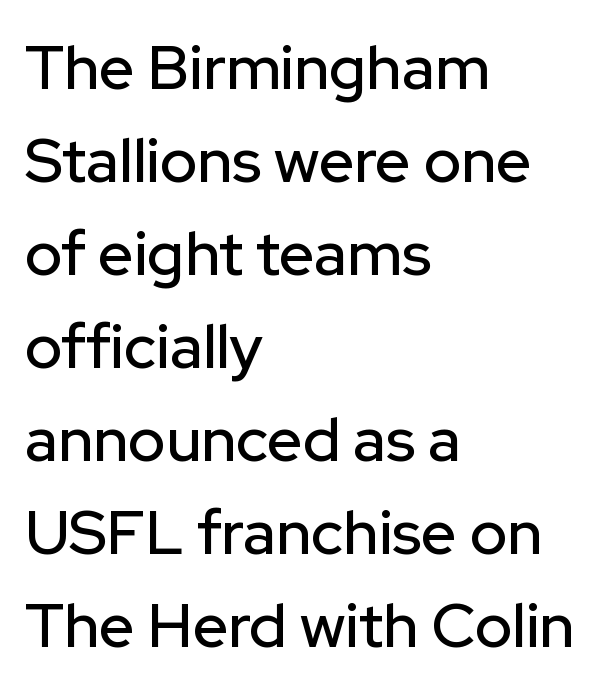
The image shows 62 px sans-serif type, upright; set left-aligned, normal line spacing (1.5x), normal letter spacing, not underlined; low stroke contrast and a medium x-height.
